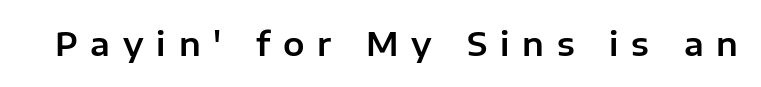
The image shows 32 px sans-serif type, upright; set unusually wide letter spacing (+0.4 em), not underlined; low stroke contrast and a medium x-height.
